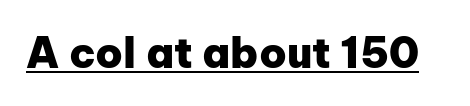
{"serif": "no", "italic": "no", "bold": "yes", "weight": "heavy", "width": "normal", "stroke_contrast": "low", "x_height": "medium", "monospaced": "no", "underline": "yes", "letter_spacing": "normal", "letter_spacing_em": 0.0, "glyph_px": 42}
